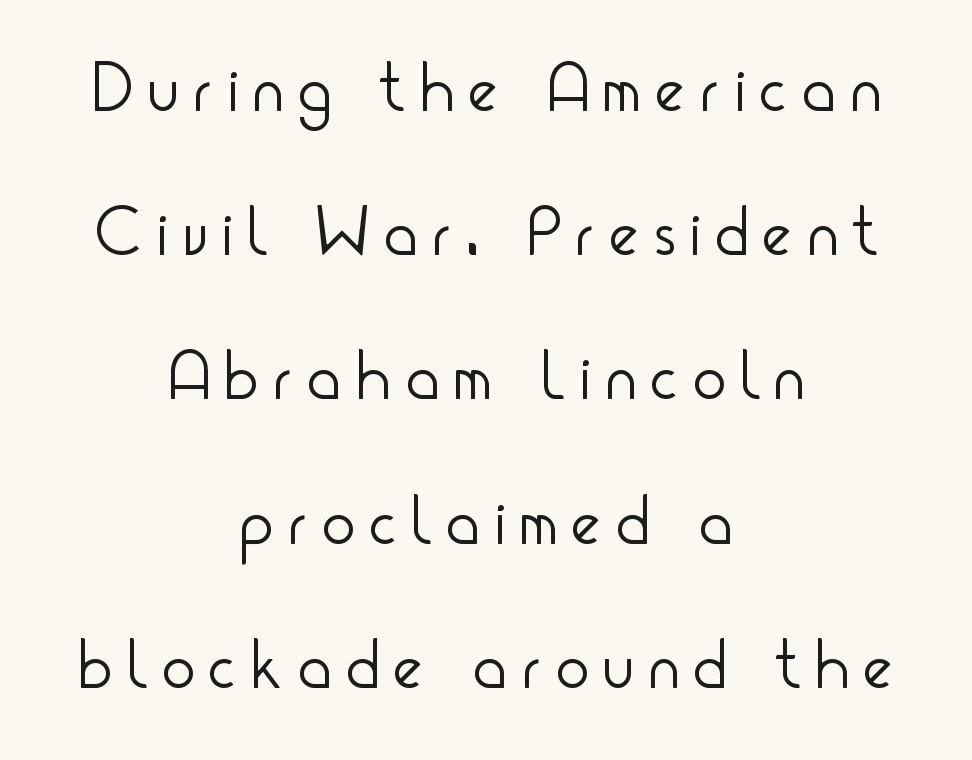
You can tell it's not italic because the verticals are truly vertical. These lines are rendered in a variable-pitch font. Students, note that the glyphs here are deliberately spaced far apart. The weight would be labelled regular, book, light, or lighter still.
